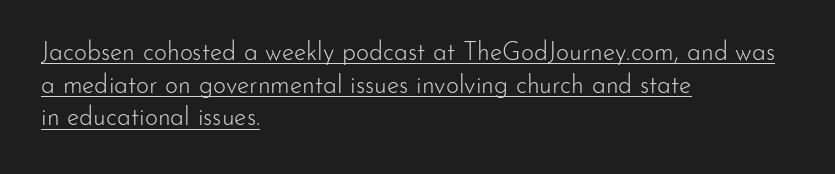
Weight class: somewhere from thin through regular. Check the space under the baseline: a stroke is drawn there. The space between consecutive lines is moderate. A roman cut, with each character standing at attention. Each line starts at the same left margin while the right side varies. No extra tracking has been applied to these lines.
